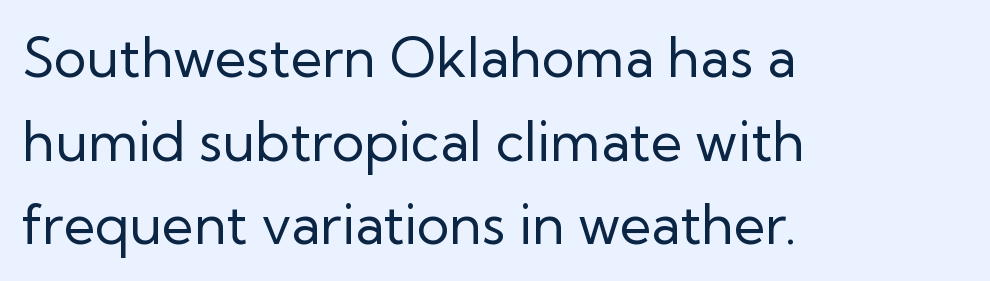
This is sans-serif lettering, the kind often seen on screens and signage. The strokes are not fattened; the text isn't bold. Spacing verdict: proportional, widths tailored to each character. Quick note: interline space is typical.
